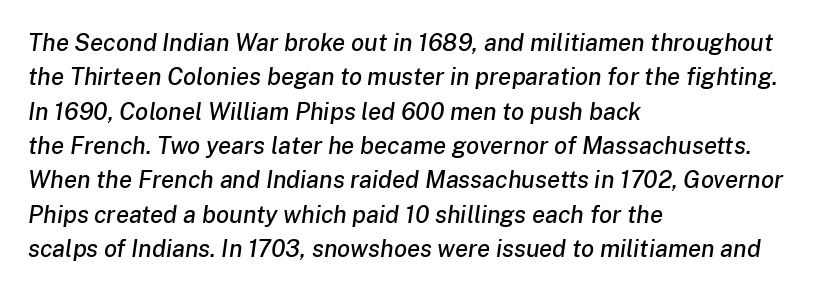
Q: Is the text italic (slanted)? A: Yes, it leans right by about 8 degrees.
Q: Is the text underlined? A: No.
Q: How is the paragraph aligned? A: Left-aligned.
Q: Is the spacing between letters normal or unusually wide? A: Normal.
Q: Is the spacing between lines tight, normal or loose? A: Normal.
